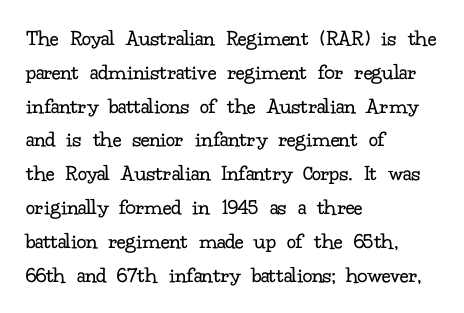
Q: Is the text bold? A: No.
Q: Is the text italic (slanted)? A: No, it is upright.
Q: Is the text underlined? A: No.
Q: How is the paragraph aligned? A: Left-aligned.
Q: Is the spacing between letters normal or unusually wide? A: Normal.
Q: Is the spacing between lines tight, normal or loose? A: Normal.
